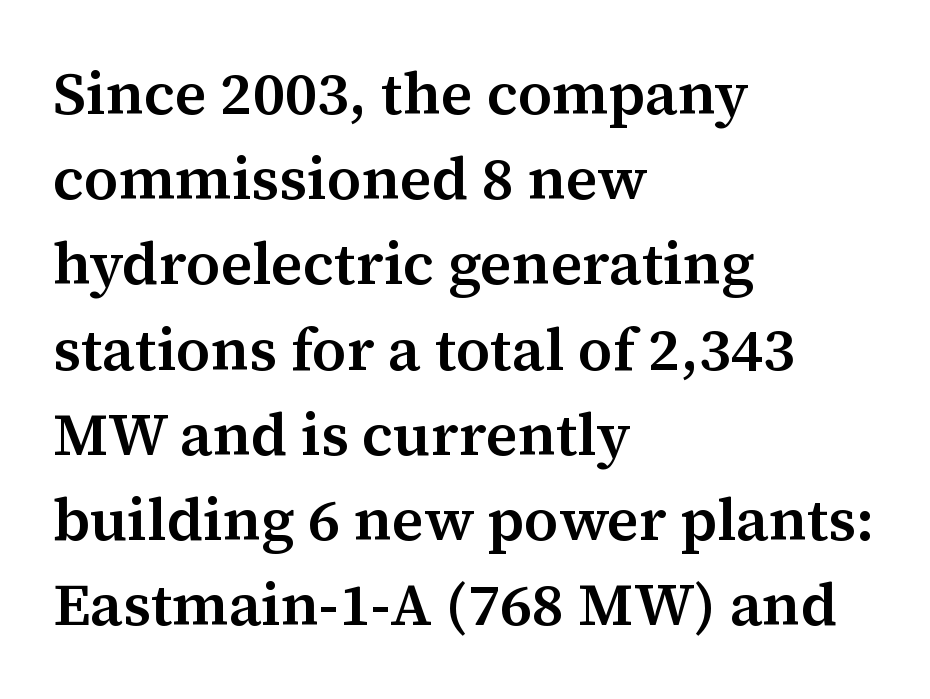
You can tell it's not italic because the verticals are truly vertical. A fair bit of extra ink — the face is semibold, not bold. Varying glyph widths throughout — classic text-font behaviour. The line texture is even and compact thanks to regular tracking. The rendering uses a moderate line-height, typical for paragraphs. Check under the words: just untouched page.
